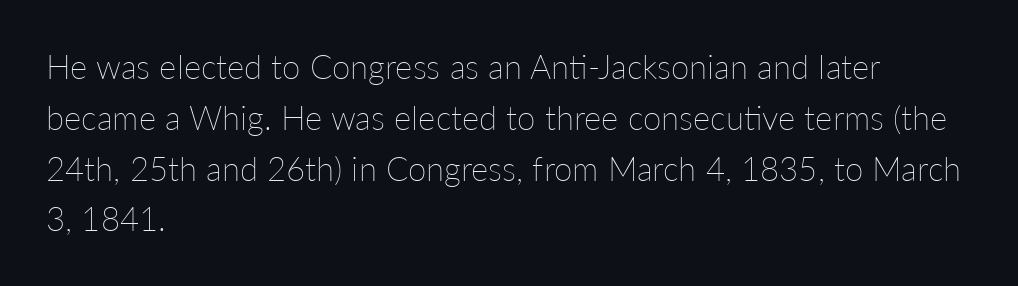
{"italic": "no", "bold": "no", "weight": "thin", "width": "normal", "stroke_contrast": "low", "x_height": "medium", "monospaced": "no", "underline": "no", "align": "left", "line_spacing": "normal", "line_spacing_ratio": 1.54, "letter_spacing": "normal", "letter_spacing_em": 0.0, "glyph_px": 33}
